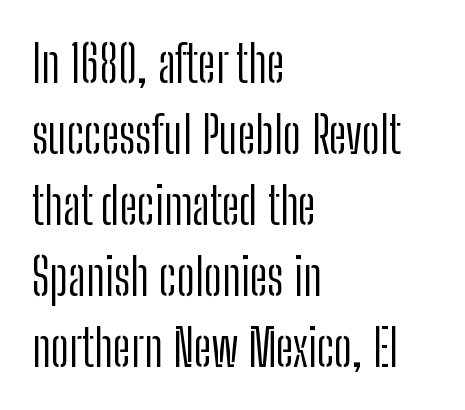
Q: Is the text bold? A: No.
Q: Is the text italic (slanted)? A: No, it is upright.
Q: Is the typeface a serif or a sans-serif typeface? A: Sans-serif.
Q: Is the text underlined? A: No.
Q: How is the paragraph aligned? A: Left-aligned.
Q: Is the spacing between letters normal or unusually wide? A: Normal.
Q: Is the spacing between lines tight, normal or loose? A: Normal.
Q: Width (condensed, normal, or wide)? A: Condensed.
Q: Stroke contrast? A: Low.
Q: x-height? A: Medium.
Q: Monospaced? A: No.
